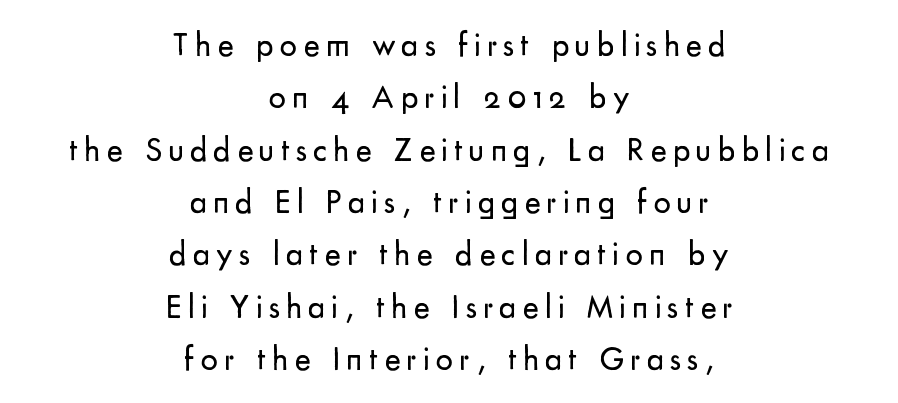
The image shows 34 px regular-weight sans-serif type, upright; set centered, normal line spacing (1.54x), not underlined; low stroke contrast and a small x-height.
